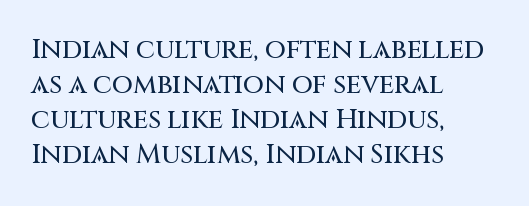
Q: Is the text italic (slanted)? A: No, it is upright.
Q: Is the text underlined? A: No.
Q: How is the paragraph aligned? A: Left-aligned.
Q: Is the spacing between letters normal or unusually wide? A: Normal.
Q: Is the spacing between lines tight, normal or loose? A: Normal.
